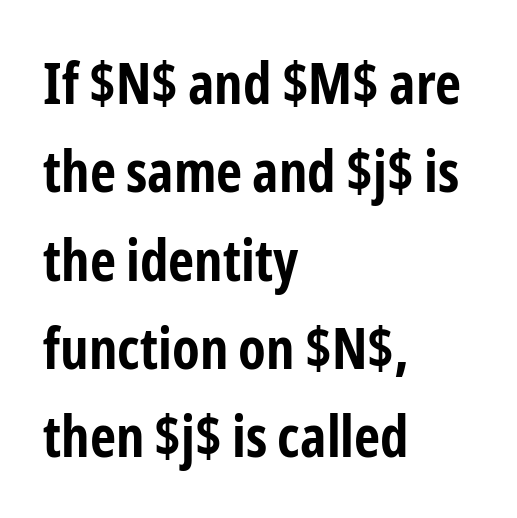
Each glyph is drawn with heavy, bold strokes. Italic? Not at all — the glyphs are vertical. Short and long lines alike share a common starting point at left. Words appear dense and cohesive because spacing is normal.
